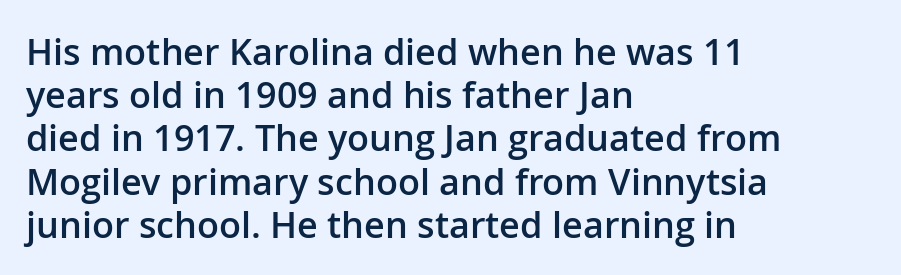
Honestly, there is no underline to notice here at all. Ordinary non-slanted type is in use. Grotesque or geometric, the face here clearly has no serifs. Typeset ragged right — the left edge is the straight one.
